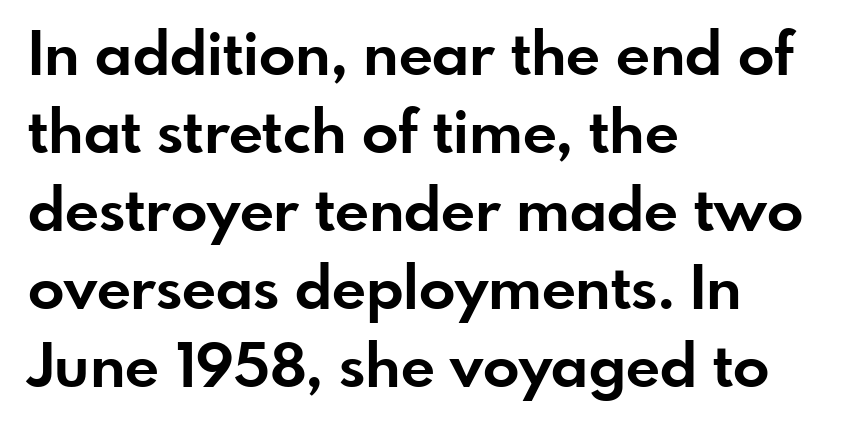
Note the varied advance widths — an 'i' is clearly narrower than an 'm'. The strokes are fattened all the way to bold. Letters rest on an invisible, unmarked baseline. Ordinary non-slanted type is in use. Regarding serifs, this sample does without them.
